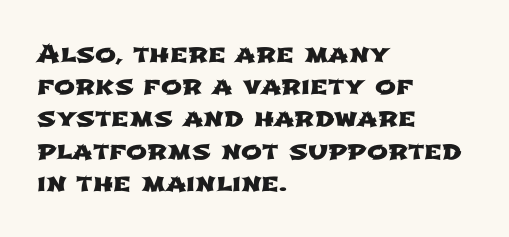
The image shows 25 px text type; set left-aligned, normal line spacing (1.29x), normal letter spacing, not underlined.
